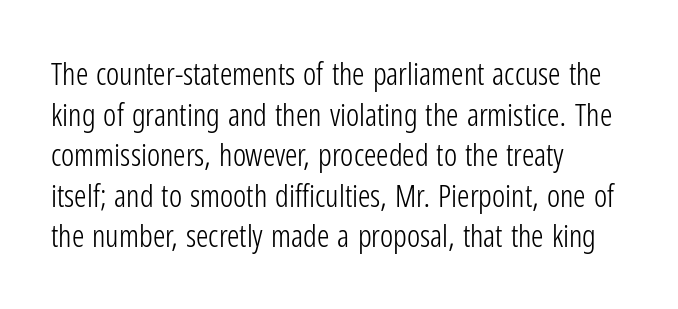
The image shows 31 px light, condensed sans-serif type, upright; set left-aligned, normal line spacing (1.31x), normal letter spacing, not underlined; low stroke contrast and a medium x-height.
